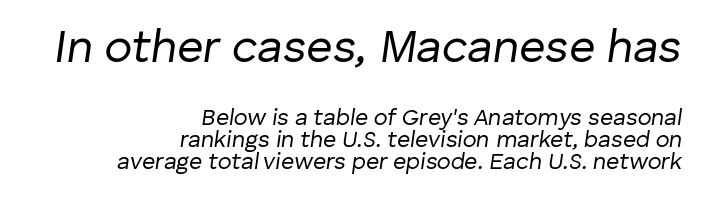
Q: Is the text bold? A: No.
Q: Is the text italic (slanted)? A: Yes, it leans right by about 8 degrees.
Q: Is the text underlined? A: No.
Q: How is the paragraph aligned? A: Right-aligned.
Q: Is the spacing between letters normal or unusually wide? A: Normal.
Q: Is the spacing between lines tight, normal or loose? A: Tight.
Q: Which block of text is set in a larger size, the first (top) or the second (bottom)? A: The first (top) one.
Q: Width (condensed, normal, or wide)? A: Normal.
Q: Stroke contrast? A: Low.
Q: x-height? A: Medium.
Q: Monospaced? A: No.
